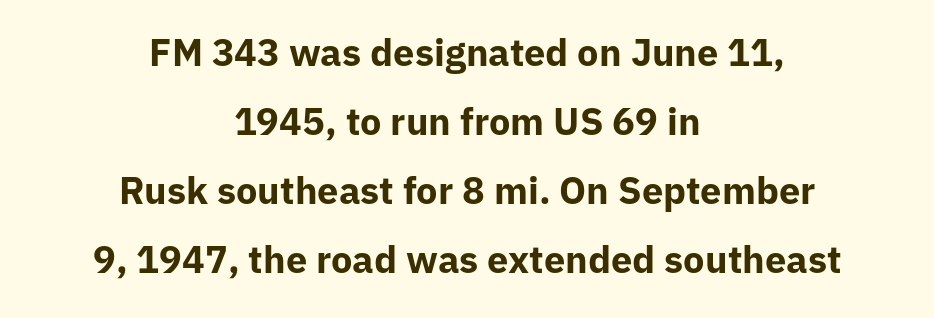
The image shows 38 px bold sans-serif type, upright; set centered, line spacing 1.82x, normal letter spacing, not underlined; low stroke contrast and a medium x-height.
